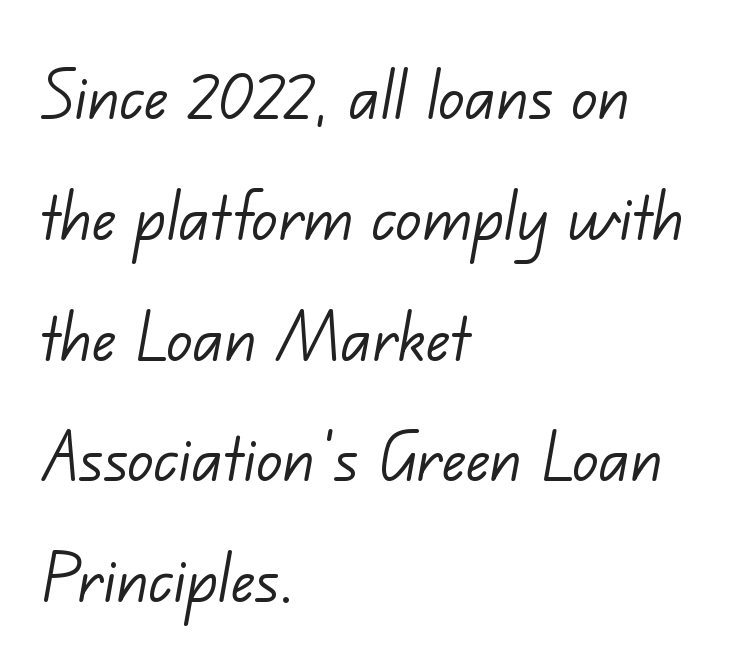
The image shows 80 px light sans-serif type; set left-aligned, normal line spacing (1.51x), normal letter spacing, not underlined; low stroke contrast and a small x-height.
